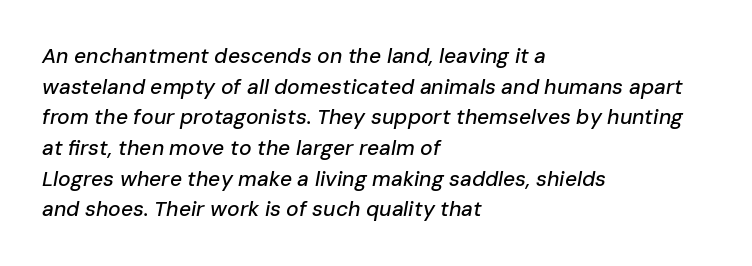
Q: Is the text italic (slanted)? A: Yes, it leans right by about 10 degrees.
Q: Is the text underlined? A: No.
Q: How is the paragraph aligned? A: Left-aligned.
Q: Is the spacing between letters normal or unusually wide? A: Normal.
Q: Is the spacing between lines tight, normal or loose? A: Normal.
